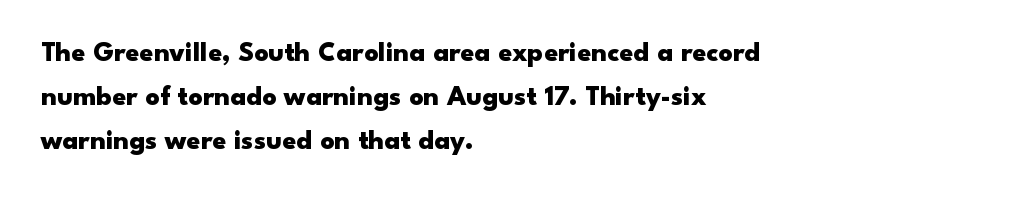
The image shows 28 px heavy, wide sans-serif type, upright; set left-aligned, normal line spacing (1.58x), normal letter spacing, not underlined; low stroke contrast and a small x-height.
